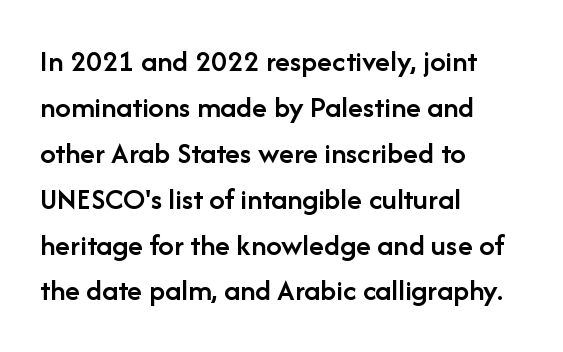
The image shows 31 px semibold sans-serif type, upright; set left-aligned, normal line spacing (1.48x), normal letter spacing, not underlined; low stroke contrast and a medium x-height.
